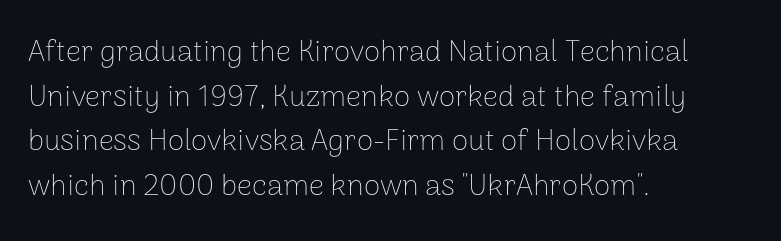
Italic: no, the glyphs are upright roman. Successive baselines arrive at the customary interval. The rendering uses natural spacing where letterforms have individual widths. The area under the type is left untouched. The characters display no serif detailing; their extremities are plain.
